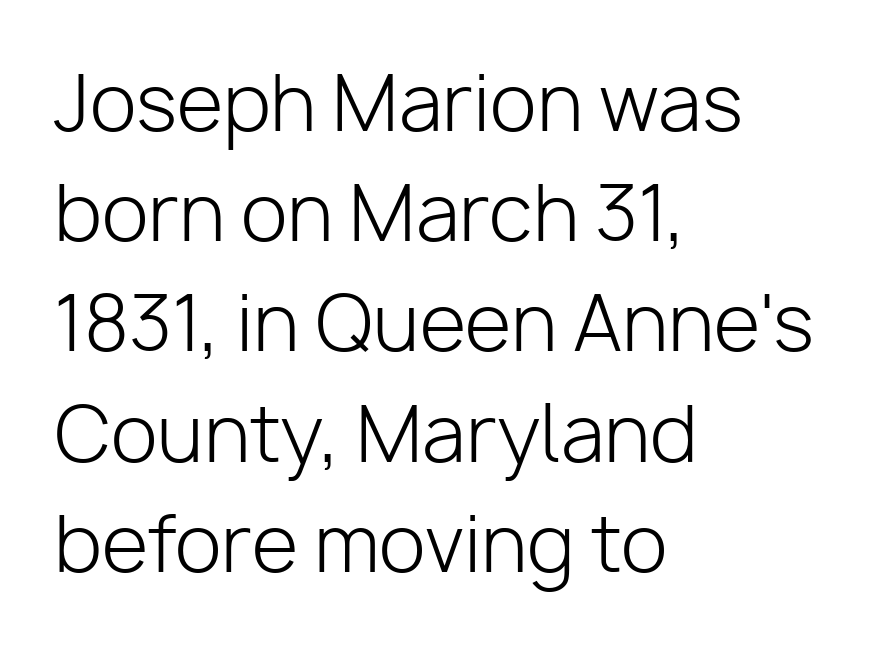
Q: Is the text bold? A: No.
Q: Is the text italic (slanted)? A: No, it is upright.
Q: Is the typeface a serif or a sans-serif typeface? A: Sans-serif.
Q: Is the text underlined? A: No.
Q: How is the paragraph aligned? A: Left-aligned.
Q: Is the spacing between letters normal or unusually wide? A: Normal.
Q: Is the spacing between lines tight, normal or loose? A: Normal.
Q: Width (condensed, normal, or wide)? A: Normal.
Q: Stroke contrast? A: Low.
Q: x-height? A: Medium.
Q: Monospaced? A: No.
